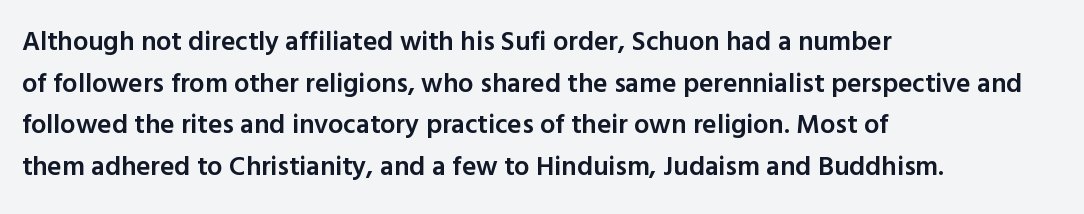
Q: Is the text bold? A: Semi-bold.
Q: Is the text italic (slanted)? A: No, it is upright.
Q: Is the text underlined? A: No.
Q: How is the paragraph aligned? A: Left-aligned.
Q: Is the spacing between letters normal or unusually wide? A: Normal.
Q: Is the spacing between lines tight, normal or loose? A: Normal.
